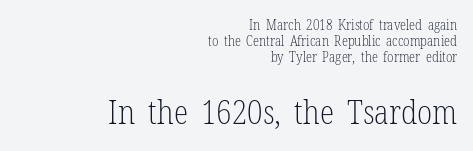
{"serif": "yes", "italic": "no", "bold": "no", "weight": "light", "width": "condensed", "stroke_contrast": "low", "x_height": "medium", "monospaced": "no", "underline": "no", "align": "right", "line_spacing": "tight", "line_spacing_ratio": 1.15, "letter_spacing": "normal", "letter_spacing_em": 0.0, "larger_block": "second", "size_ratio": 2.36, "glyph_px": 33}
